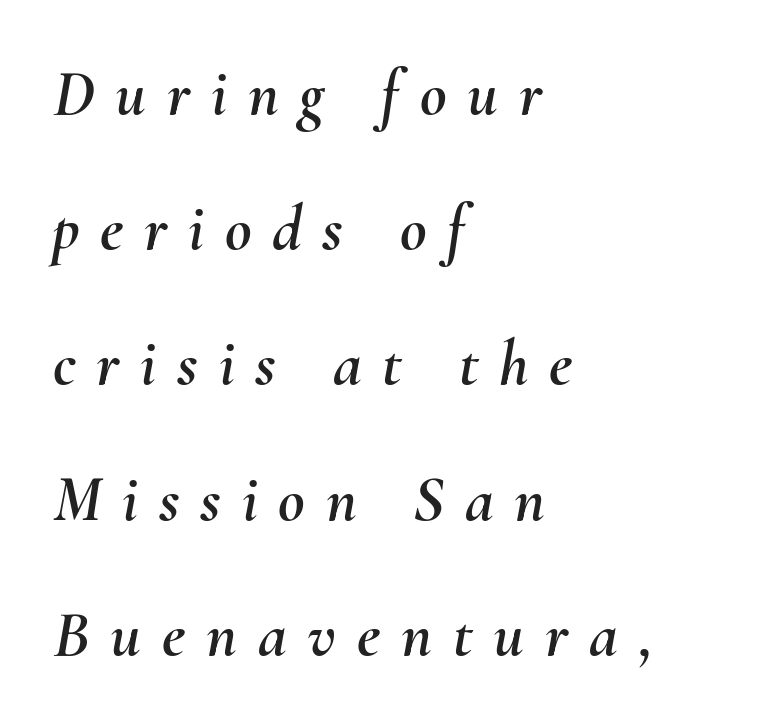
The ragged edge is on the right, which tells us the setting is flush left. The rendering uses natural spacing where letterforms have individual widths. The words here are not underlined. If you measured baseline to baseline, you'd find a long distance.
